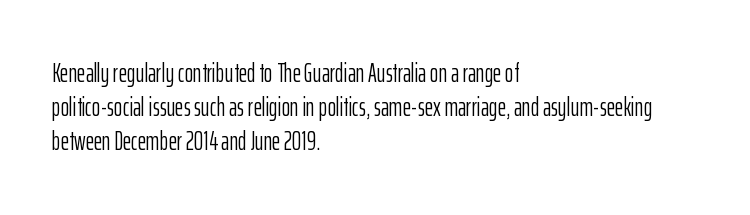
The image shows 26 px text type, upright; set left-aligned, normal line spacing (1.31x), normal letter spacing, not underlined.
